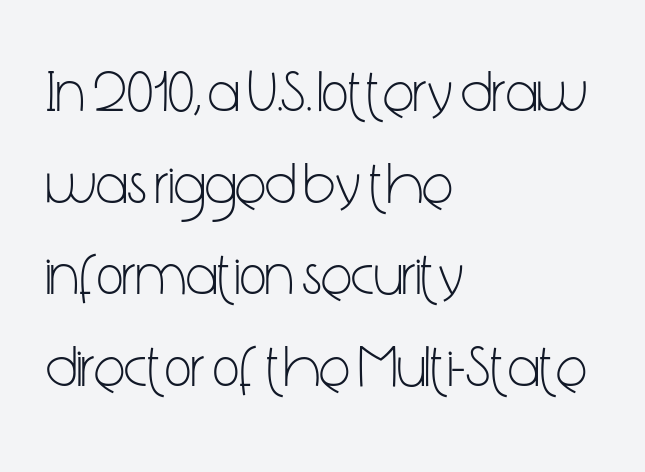
{"serif": "no", "italic": "no", "bold": "no", "weight": "light", "width": "condensed", "stroke_contrast": "low", "x_height": "medium", "monospaced": "no", "underline": "no", "align": "left", "line_spacing": "normal", "line_spacing_ratio": 1.58, "letter_spacing": "normal", "letter_spacing_em": 0.0, "glyph_px": 58}
